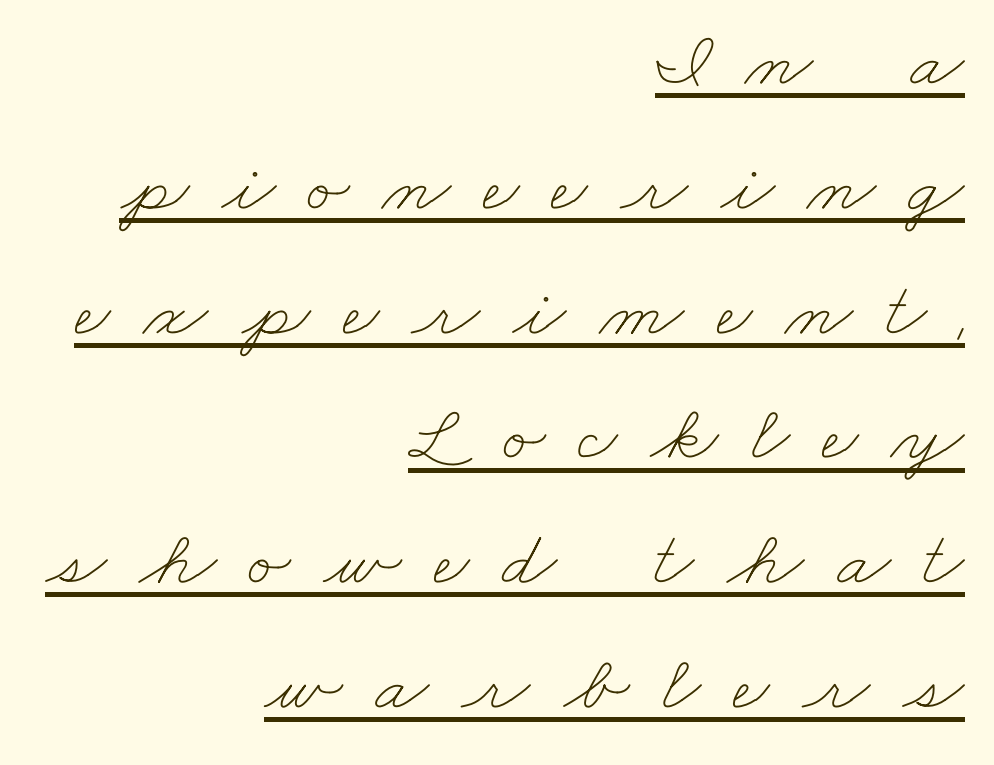
Q: Is the text bold? A: No.
Q: Is the text underlined? A: Yes.
Q: How is the paragraph aligned? A: Right-aligned.
Q: Is the spacing between letters normal or unusually wide? A: Unusually wide.
Q: Is the spacing between lines tight, normal or loose? A: Normal.
Q: Width (condensed, normal, or wide)? A: Wide.
Q: Stroke contrast? A: Low.
Q: x-height? A: Small.
Q: Monospaced? A: No.
